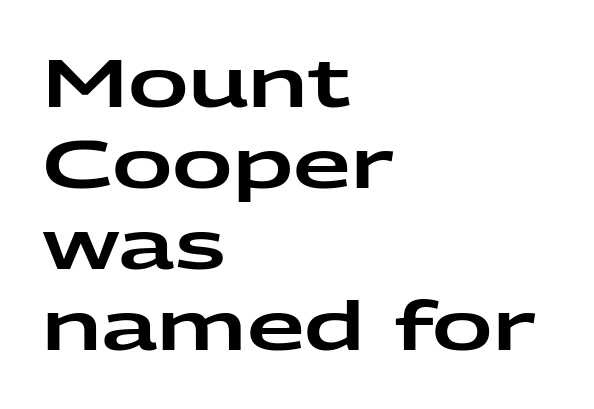
Style check: upright. The letters advance in unequal steps, a hallmark of proportional type. Short and long lines alike share a common starting point at left. The rendering shows plain stroke endings on the letterforms — a sans-serif design.
